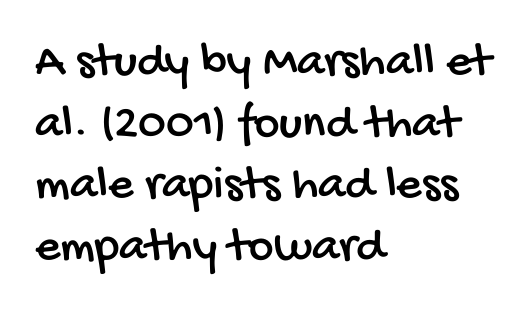
{"serif": "no", "width": "condensed", "stroke_contrast": "low", "x_height": "large", "monospaced": "no", "underline": "no", "align": "left", "line_spacing": "normal", "line_spacing_ratio": 1.26, "letter_spacing": "normal", "letter_spacing_em": 0.0, "glyph_px": 49}
